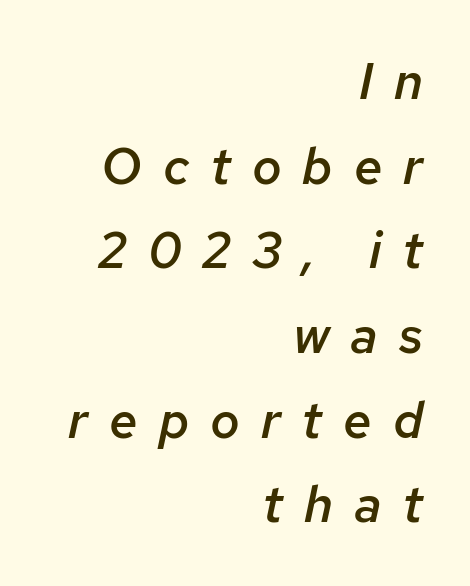
The image shows 51 px semibold type, italic (leaning right); set right-aligned, normal line spacing (1.66x), unusually wide letter spacing (+0.41 em), not underlined; low stroke contrast and a medium x-height.
